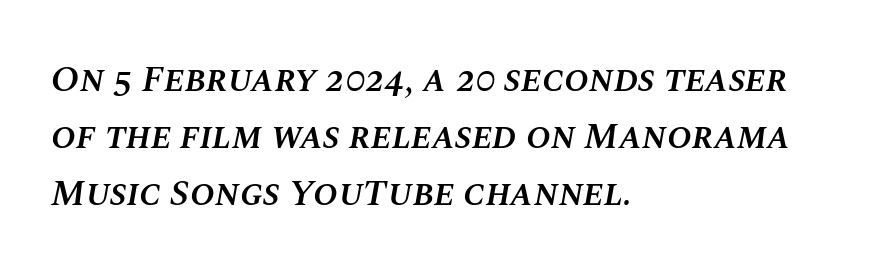
Set as a demibold, roughly 600 on the weight scale. Students, observe: this is what conventionally led text looks like. Each row of text sits above clean, open space. The face used here is proportionally spaced, like ordinary book or web type.
